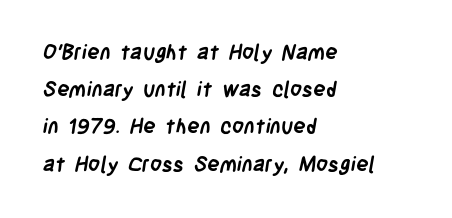
{"bold": "yes", "underline": "no", "align": "left", "line_spacing_ratio": 1.77, "letter_spacing": "normal", "letter_spacing_em": 0.0, "glyph_px": 21}
